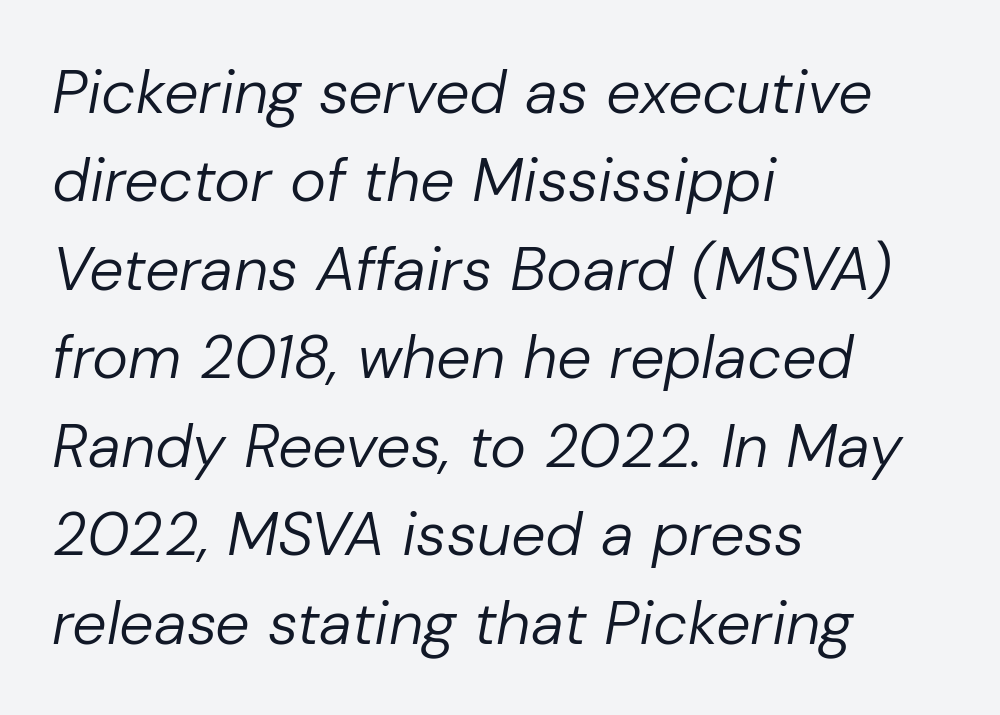
The image shows 61 px regular-weight type, italic (leaning right); set left-aligned, normal line spacing (1.45x), normal letter spacing, not underlined; low stroke contrast and a medium x-height.
